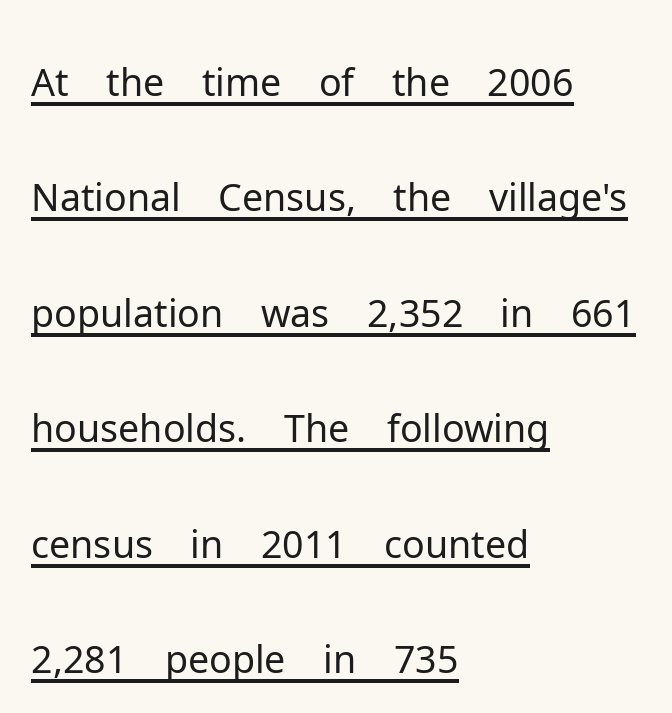
{"serif": "no", "italic": "no", "bold": "no", "weight": "light", "width": "normal", "stroke_contrast": "low", "x_height": "medium", "monospaced": "no", "underline": "yes", "align": "left", "line_spacing": "normal", "line_spacing_ratio": 1.5, "letter_spacing": "normal", "letter_spacing_em": 0.0, "glyph_px": 77}
